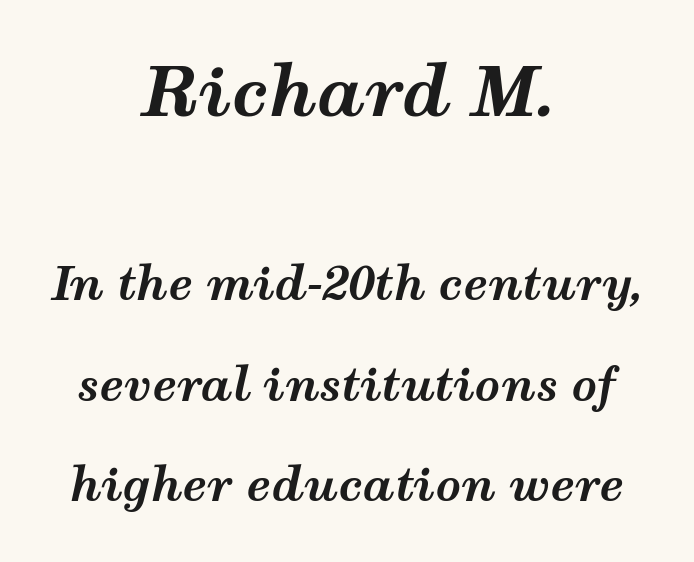
The image shows 68 px bold, wide type, italic (leaning right); set centered, loose line spacing (2.24x), normal letter spacing, not underlined; the first (top) block is 1.51x larger; medium stroke contrast and a medium x-height.
